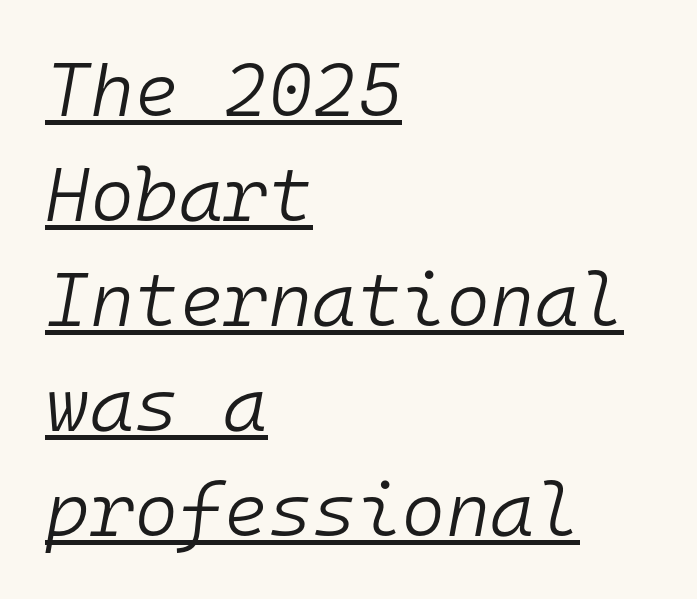
The image shows 76 px light type, italic (leaning right), monospaced; set left-aligned, normal line spacing (1.38x), normal letter spacing, underlined; low stroke contrast and a medium x-height.
